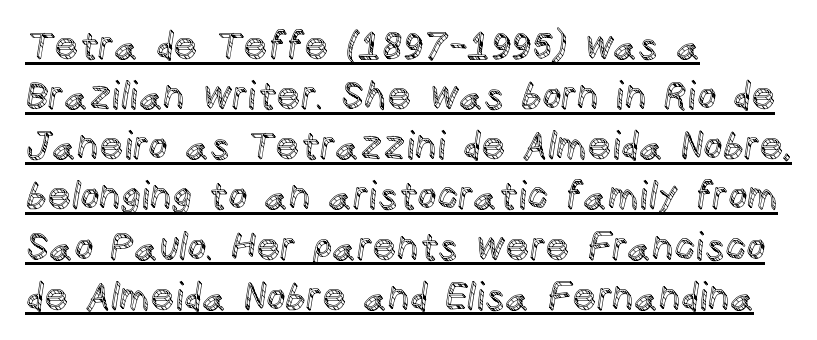
Compared with undecorated copy, this sample adds a rule below the words. In terms of letterspacing, this is plain default setting. Reading down the block, your eye returns to a fixed left position each line. Vertically, the passage feels balanced, rows spaced as you'd expect.
